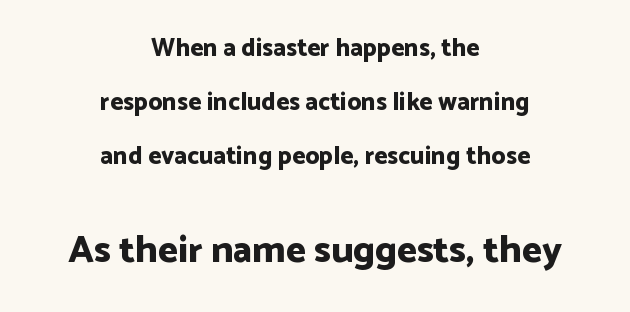
The image shows 38 px bold sans-serif type, upright; set centered, loose line spacing (2.16x), normal letter spacing, not underlined; the second (bottom) block is 1.52x larger; low stroke contrast and a medium x-height.
